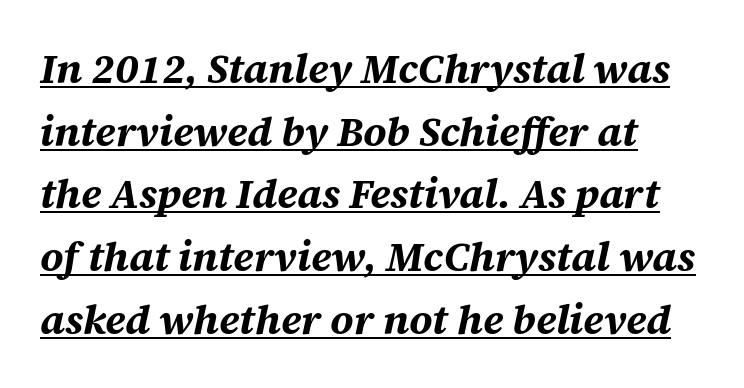
Q: Is the text bold? A: Yes.
Q: Is the text italic (slanted)? A: Yes, it leans right by about 12 degrees.
Q: Is the text underlined? A: Yes.
Q: Is the spacing between letters normal or unusually wide? A: Normal.
Q: Is the spacing between lines tight, normal or loose? A: Normal.
Q: Width (condensed, normal, or wide)? A: Normal.
Q: Stroke contrast? A: Medium.
Q: x-height? A: Large.
Q: Monospaced? A: No.
